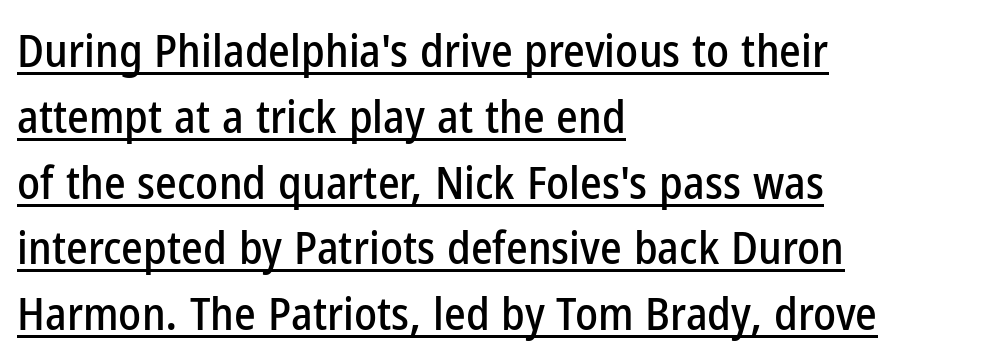
The image shows 46 px condensed sans-serif type, upright; set left-aligned, normal line spacing (1.43x), normal letter spacing, underlined; low stroke contrast and a medium x-height.
